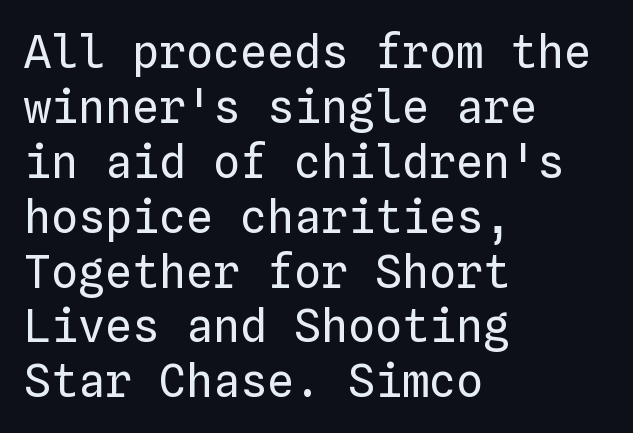
The rendering uses typewriter-style spacing with identical character cells. The compositor pushed each line to the left boundary. The strip under each line holds only bare page. This sample uses plain, unmodified letter spacing. Is the type heavy? It reads as light-to-regular instead. Characters remain perfectly vertical along every line.
